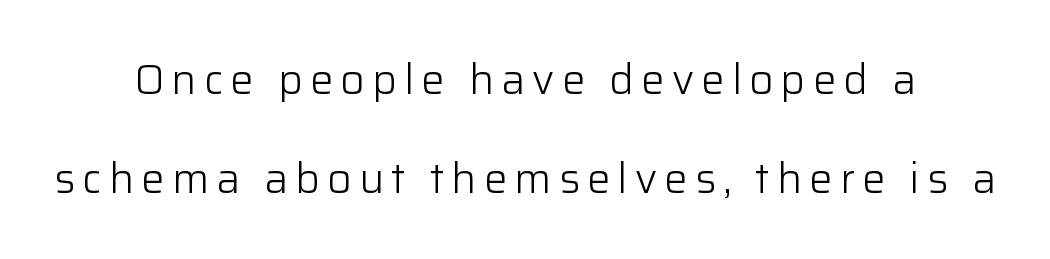
The image shows 42 px light sans-serif type, upright; set centered, loose line spacing (2.36x), not underlined; low stroke contrast and a medium x-height.
